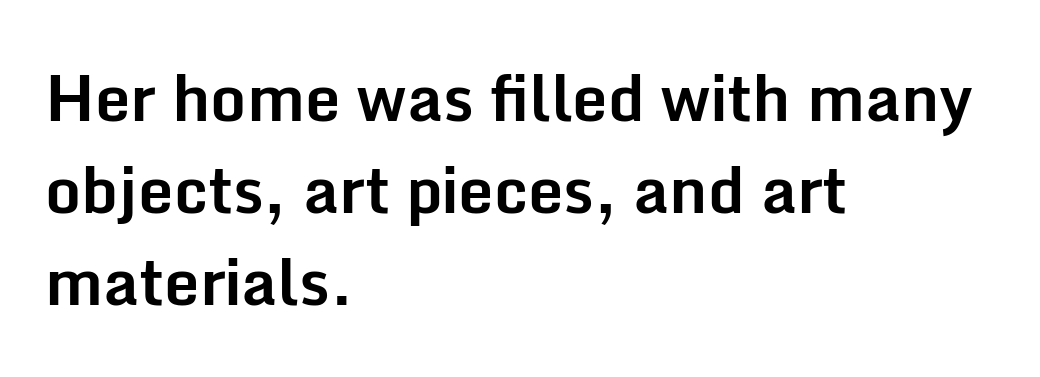
{"serif": "no", "italic": "no", "bold": "yes", "weight": "bold", "width": "normal", "stroke_contrast": "low", "x_height": "medium", "monospaced": "no", "underline": "no", "align": "left", "line_spacing": "normal", "line_spacing_ratio": 1.46, "letter_spacing": "normal", "letter_spacing_em": 0.0, "glyph_px": 63}
